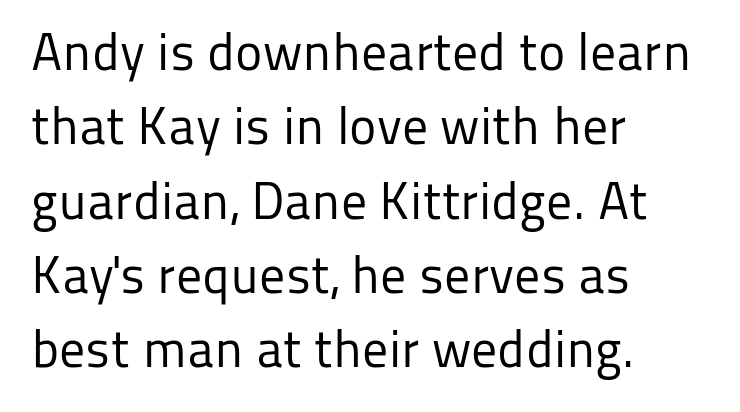
Q: Is the text bold? A: No.
Q: Is the text italic (slanted)? A: No, it is upright.
Q: Is the typeface a serif or a sans-serif typeface? A: Sans-serif.
Q: Is the text underlined? A: No.
Q: How is the paragraph aligned? A: Left-aligned.
Q: Is the spacing between letters normal or unusually wide? A: Normal.
Q: Is the spacing between lines tight, normal or loose? A: Normal.
Q: Width (condensed, normal, or wide)? A: Normal.
Q: Stroke contrast? A: Low.
Q: x-height? A: Medium.
Q: Monospaced? A: No.
